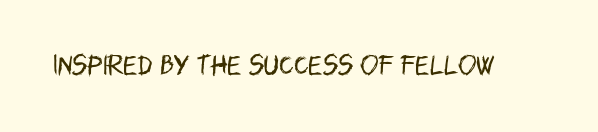
The space directly below the letters is spotless. Quick note: not italic, upright. The line texture is even and compact thanks to regular tracking. These glyphs show unthickened strokes, regular width or finer.
